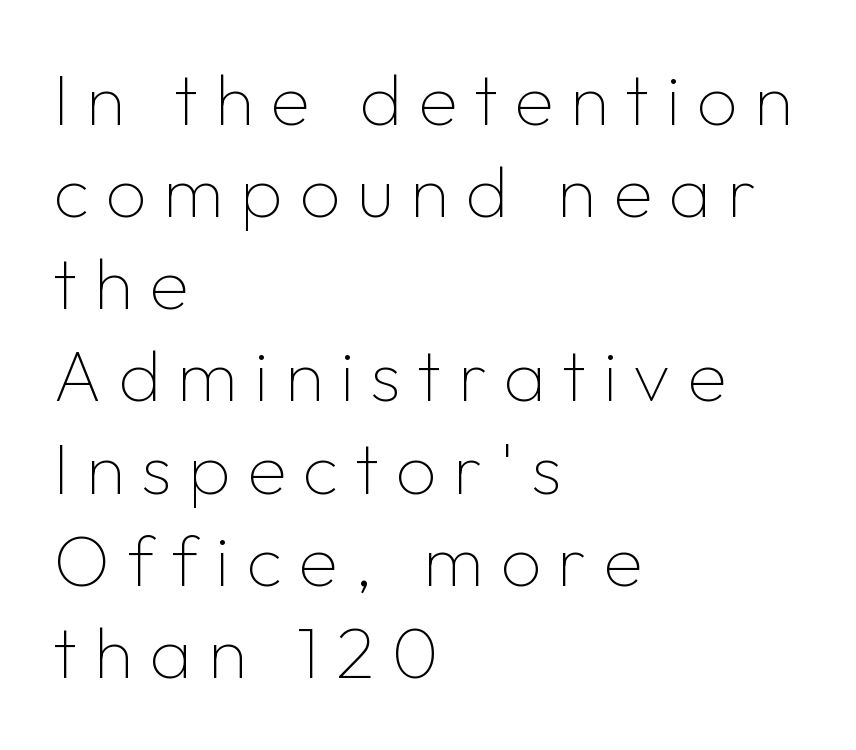
Q: Is the text bold? A: No.
Q: Is the text italic (slanted)? A: No, it is upright.
Q: Is the typeface a serif or a sans-serif typeface? A: Sans-serif.
Q: Is the text underlined? A: No.
Q: How is the paragraph aligned? A: Left-aligned.
Q: Is the spacing between letters normal or unusually wide? A: Unusually wide.
Q: Is the spacing between lines tight, normal or loose? A: Normal.
Q: Width (condensed, normal, or wide)? A: Normal.
Q: Stroke contrast? A: Low.
Q: x-height? A: Medium.
Q: Monospaced? A: No.
